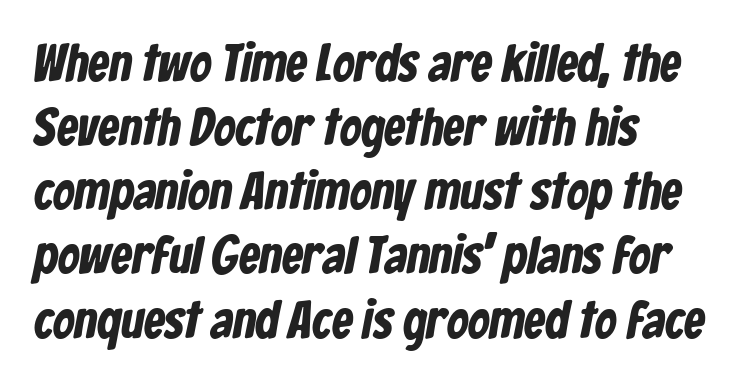
Check the space under the baseline: it is left empty. The paragraph has a hard left edge and a soft right edge. The text was rendered using a sans face with plain stroke endings. Spacing verdict: proportional, widths tailored to each character.
